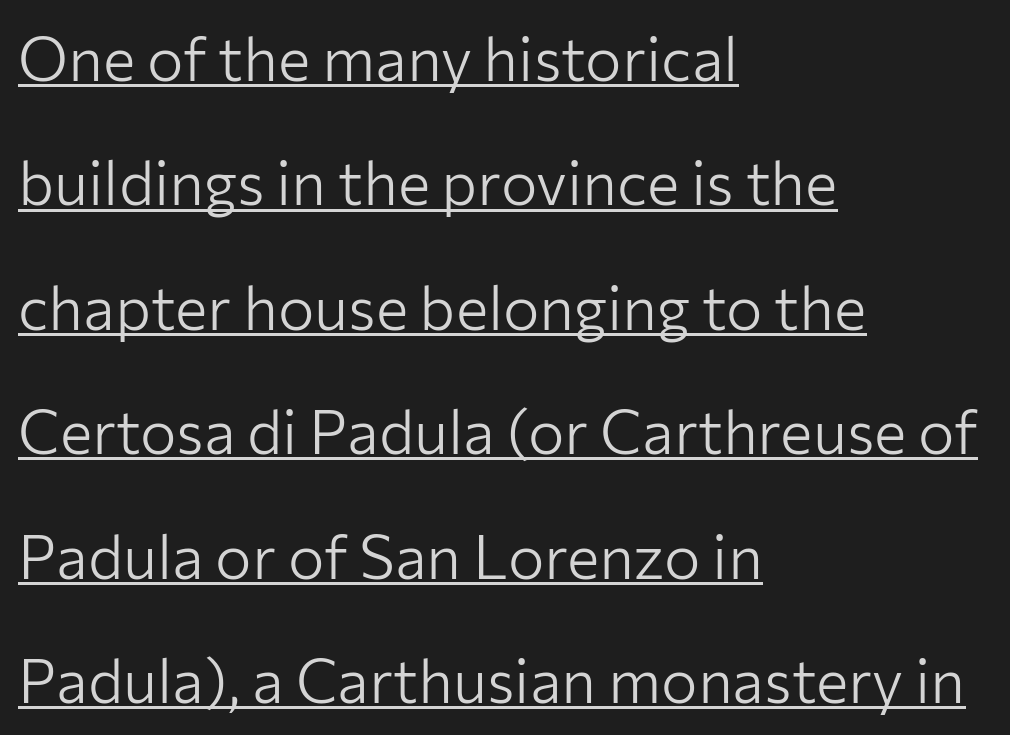
The image shows 61 px light sans-serif type, upright; set left-aligned, loose line spacing (2.04x), normal letter spacing, underlined; low stroke contrast and a medium x-height.
